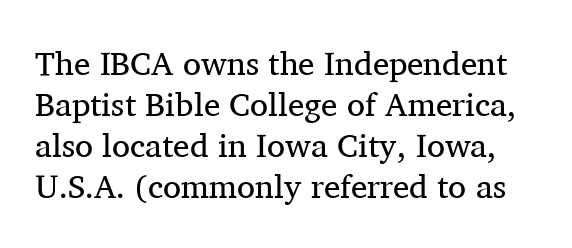
Q: Is the text bold? A: No.
Q: Is the text italic (slanted)? A: No, it is upright.
Q: Is the typeface a serif or a sans-serif typeface? A: Serif.
Q: Is the text underlined? A: No.
Q: Is the spacing between letters normal or unusually wide? A: Normal.
Q: Width (condensed, normal, or wide)? A: Normal.
Q: Stroke contrast? A: Medium.
Q: x-height? A: Medium.
Q: Monospaced? A: No.
